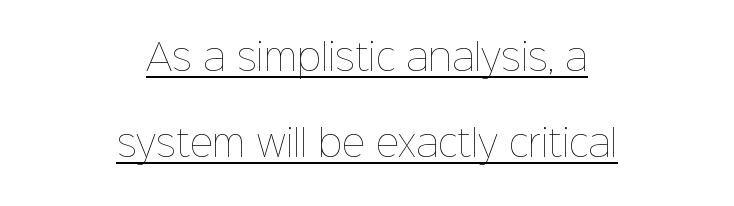
{"italic": "no", "bold": "no", "weight": "thin", "width": "normal", "stroke_contrast": "low", "x_height": "medium", "monospaced": "no", "underline": "yes", "align": "center", "line_spacing": "loose", "line_spacing_ratio": 2.4, "letter_spacing": "normal", "letter_spacing_em": 0.0, "glyph_px": 36}
